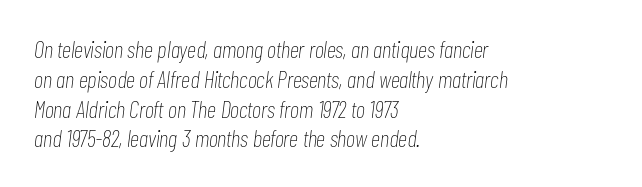
Q: Is the text bold? A: No.
Q: Is the text italic (slanted)? A: Yes, it leans right by about 7 degrees.
Q: Is the text underlined? A: No.
Q: How is the paragraph aligned? A: Left-aligned.
Q: Is the spacing between letters normal or unusually wide? A: Normal.
